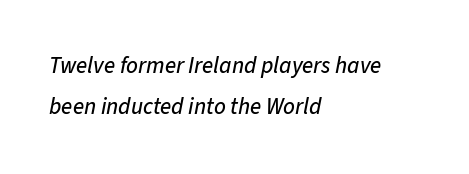
{"italic": "yes", "lean": "right", "slant_degrees": 11, "underline": "no", "align": "left", "line_spacing_ratio": 1.8, "letter_spacing": "normal", "letter_spacing_em": 0.0, "glyph_px": 23}
